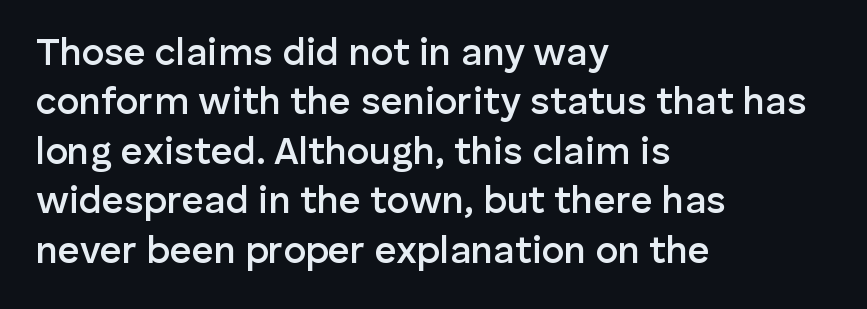
Q: Is the text bold? A: Semi-bold.
Q: Is the text italic (slanted)? A: No, it is upright.
Q: Is the typeface a serif or a sans-serif typeface? A: Sans-serif.
Q: Is the text underlined? A: No.
Q: How is the paragraph aligned? A: Left-aligned.
Q: Is the spacing between letters normal or unusually wide? A: Normal.
Q: Is the spacing between lines tight, normal or loose? A: Normal.
Q: Width (condensed, normal, or wide)? A: Normal.
Q: Stroke contrast? A: Low.
Q: x-height? A: Medium.
Q: Monospaced? A: No.
